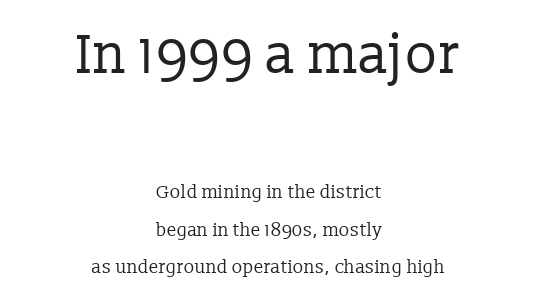
The image shows 55 px regular-weight serif type, upright; set centered, loose line spacing (2.09x), normal letter spacing, not underlined; the first (top) block is 3.06x larger; low stroke contrast and a medium x-height.
